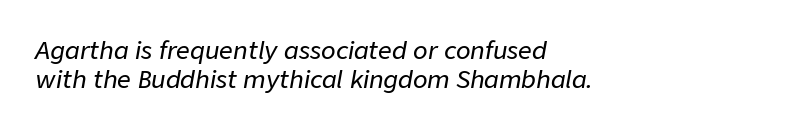
Q: Is the text italic (slanted)? A: Yes, it leans right by about 9 degrees.
Q: Is the text underlined? A: No.
Q: How is the paragraph aligned? A: Left-aligned.
Q: Is the spacing between letters normal or unusually wide? A: Normal.
